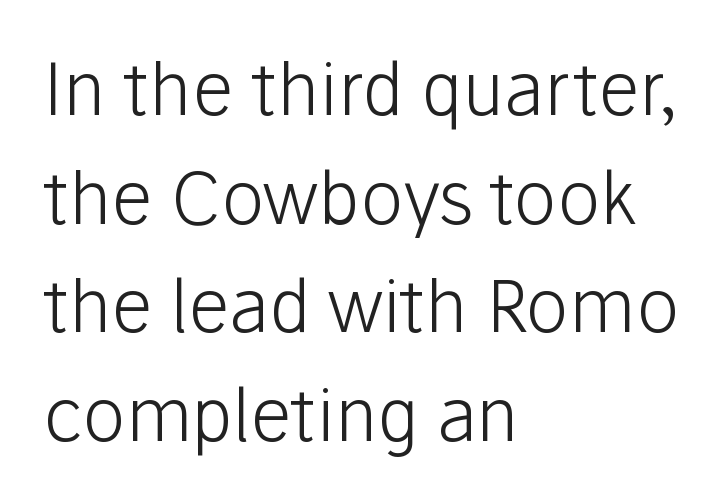
The letterforms sit shoulder to shoulder at normal distance. This sample is left-justified, so line endings fall wherever the words run out. Plain, unruled lines of type. Varying glyph widths throughout — classic text-font behaviour.
